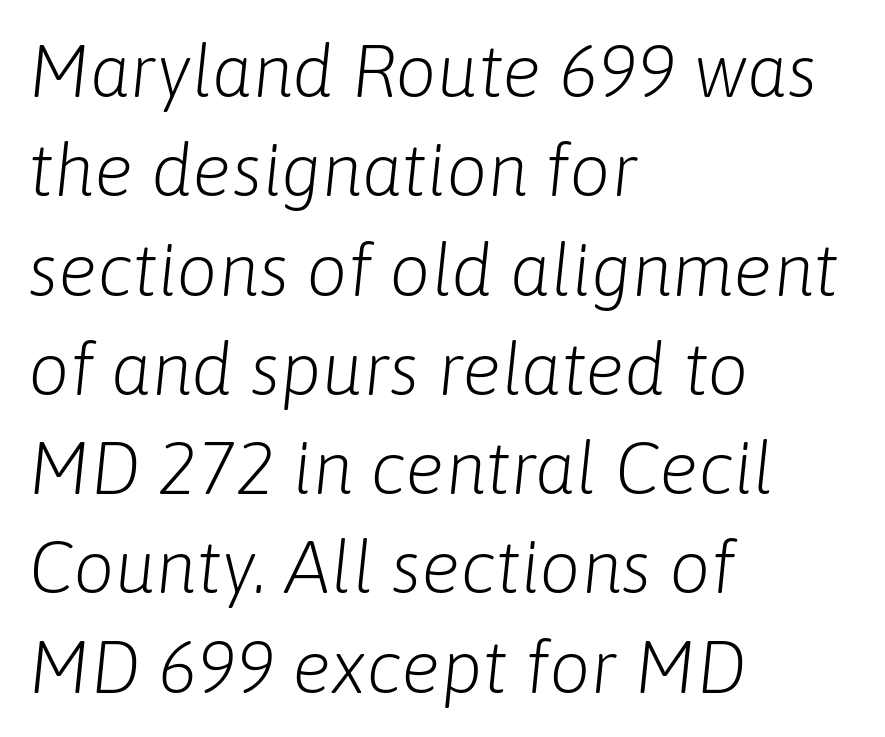
Q: Is the text bold? A: No.
Q: Is the text italic (slanted)? A: Yes, it leans right by about 6 degrees.
Q: Is the text underlined? A: No.
Q: How is the paragraph aligned? A: Left-aligned.
Q: Is the spacing between letters normal or unusually wide? A: Normal.
Q: Is the spacing between lines tight, normal or loose? A: Normal.
Q: Width (condensed, normal, or wide)? A: Normal.
Q: Stroke contrast? A: Low.
Q: x-height? A: Medium.
Q: Monospaced? A: No.
